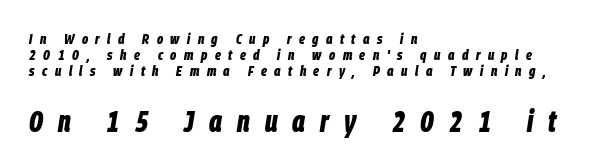
{"italic": "yes", "lean": "right", "slant_degrees": 9, "bold": "yes", "weight": "bold", "width": "condensed", "stroke_contrast": "low", "x_height": "large", "monospaced": "no", "underline": "no", "align": "left", "line_spacing": "tight", "line_spacing_ratio": 1.08, "letter_spacing": "wide", "letter_spacing_em": 0.5, "larger_block": "second", "size_ratio": 2.0, "glyph_px": 30}
